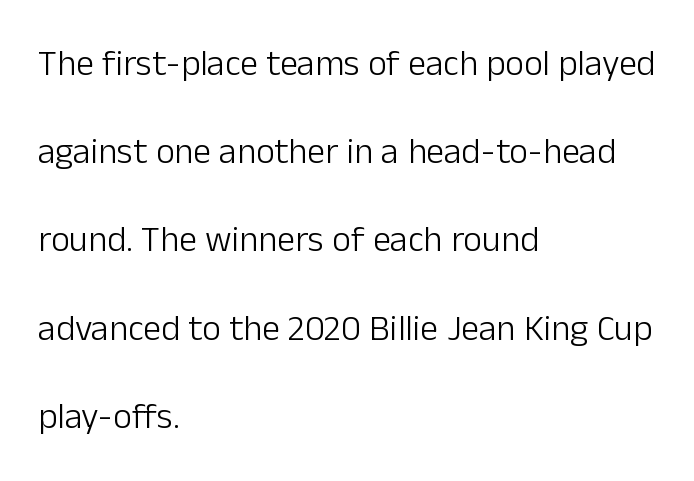
{"serif": "no", "italic": "no", "bold": "no", "weight": "light", "width": "normal", "stroke_contrast": "low", "x_height": "medium", "monospaced": "no", "underline": "no", "align": "left", "line_spacing": "loose", "line_spacing_ratio": 2.45, "letter_spacing": "normal", "letter_spacing_em": 0.0, "glyph_px": 36}
